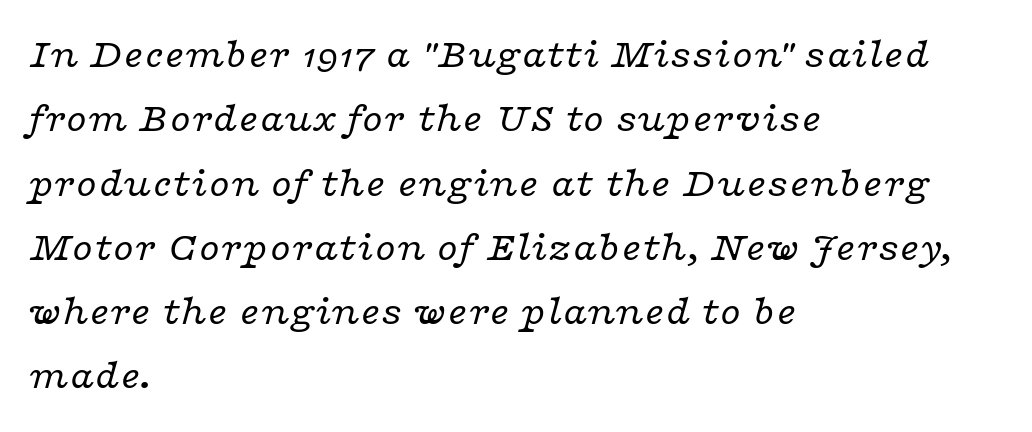
Designer's note — italics engaged. Heft: none added — not bold. The rag falls on the right side of this text block. Interline gaps are of average width in this sample.
